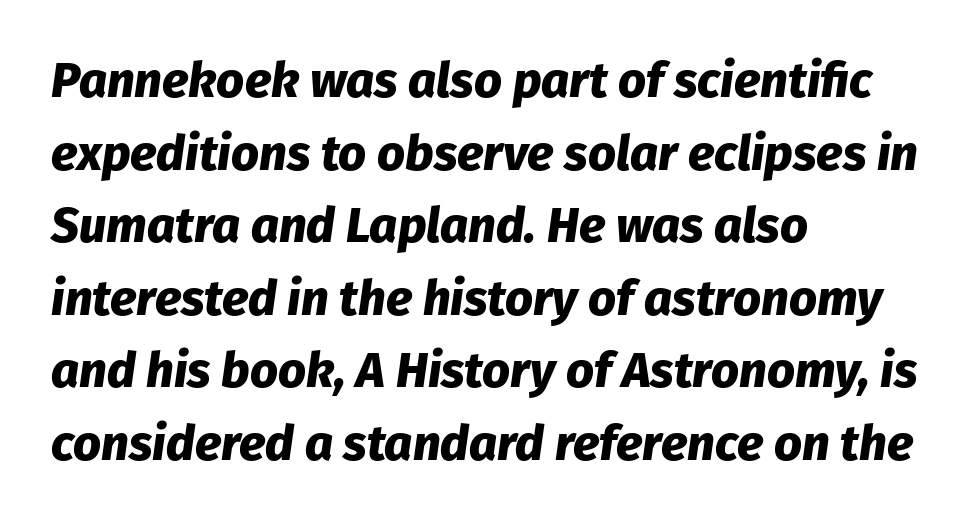
These lines are set flush left with a ragged right edge. Weight check: bold — yes, fully. Each letter keeps its own natural width here, so spacing adapts to shape. This block has exactly the height ordinary leading produces.
